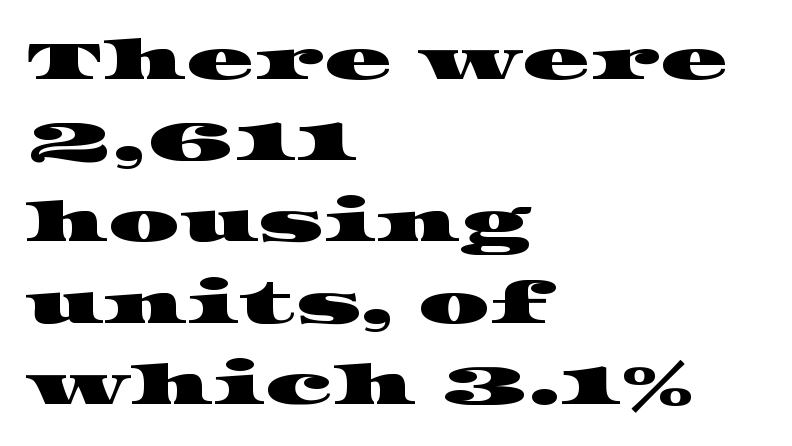
The image shows 56 px wide serif type; set left-aligned, normal line spacing (1.45x), normal letter spacing, not underlined; high stroke contrast and a large x-height.
